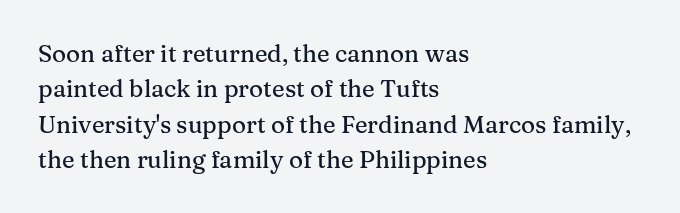
{"italic": "no", "underline": "no", "align": "left", "line_spacing": "normal", "line_spacing_ratio": 1.47, "letter_spacing": "normal", "letter_spacing_em": 0.0, "glyph_px": 24}
